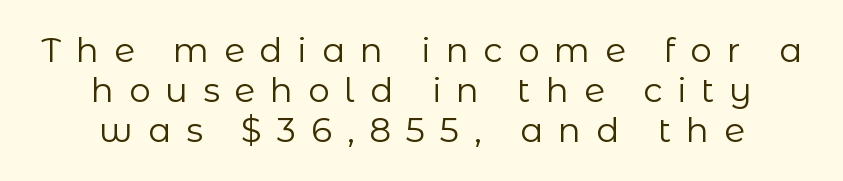
Caption: expanded tracking, letters set apart. The specimen reads as upright at a glance. Nothing sits at the stroke ends, so this counts as sans-serif. Lines of text with bare space underneath. Each letter keeps its own natural width here, so spacing adapts to shape.
